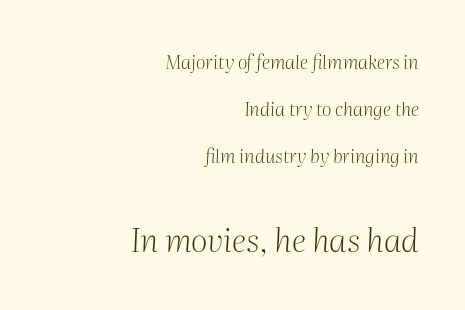
The image shows 33 px light serif type, italic (leaning right); set right-aligned, loose line spacing (2.47x), normal letter spacing, not underlined; the second (bottom) block is 1.74x larger; medium stroke contrast and a medium x-height.
